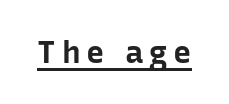
{"serif": "no", "italic": "no", "bold": "yes", "weight": "bold", "width": "normal", "stroke_contrast": "low", "x_height": "medium", "monospaced": "no", "underline": "yes", "glyph_px": 31}
